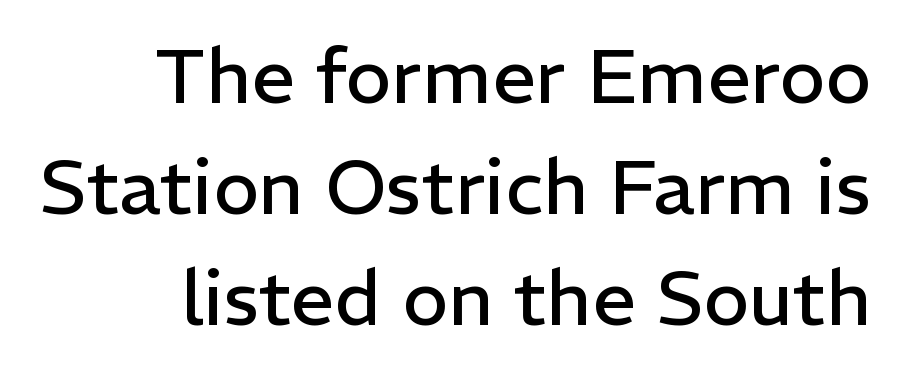
The image shows 77 px regular-weight sans-serif type, upright; set right-aligned, normal line spacing (1.44x), normal letter spacing, not underlined; low stroke contrast and a medium x-height.
